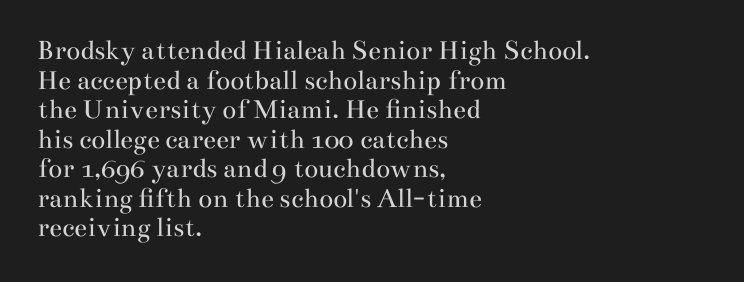
Q: Is the text bold? A: No.
Q: Is the text italic (slanted)? A: No, it is upright.
Q: Is the typeface a serif or a sans-serif typeface? A: Serif.
Q: Is the text underlined? A: No.
Q: How is the paragraph aligned? A: Left-aligned.
Q: Is the spacing between letters normal or unusually wide? A: Normal.
Q: Is the spacing between lines tight, normal or loose? A: Tight.
Q: Width (condensed, normal, or wide)? A: Wide.
Q: Stroke contrast? A: Medium.
Q: x-height? A: Small.
Q: Monospaced? A: No.
